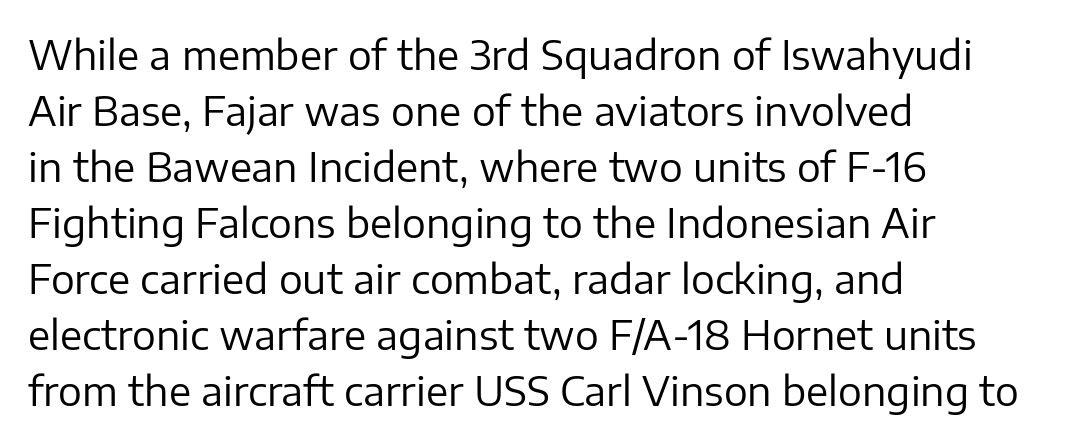
The image shows 40 px regular-weight sans-serif type, upright; set left-aligned, normal line spacing (1.4x), normal letter spacing, not underlined; low stroke contrast and a medium x-height.
